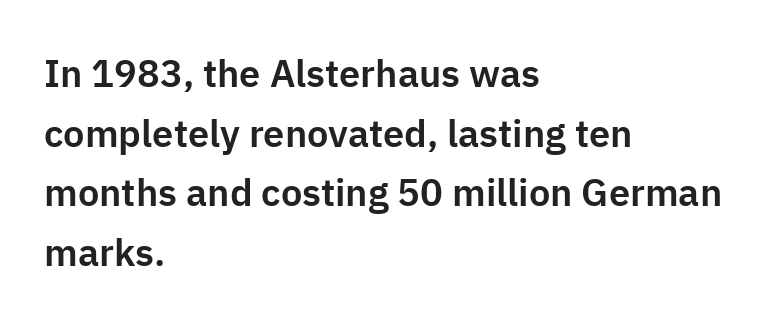
The image shows 38 px sans-serif type, upright; set left-aligned, normal line spacing (1.57x), normal letter spacing, not underlined; low stroke contrast and a medium x-height.
